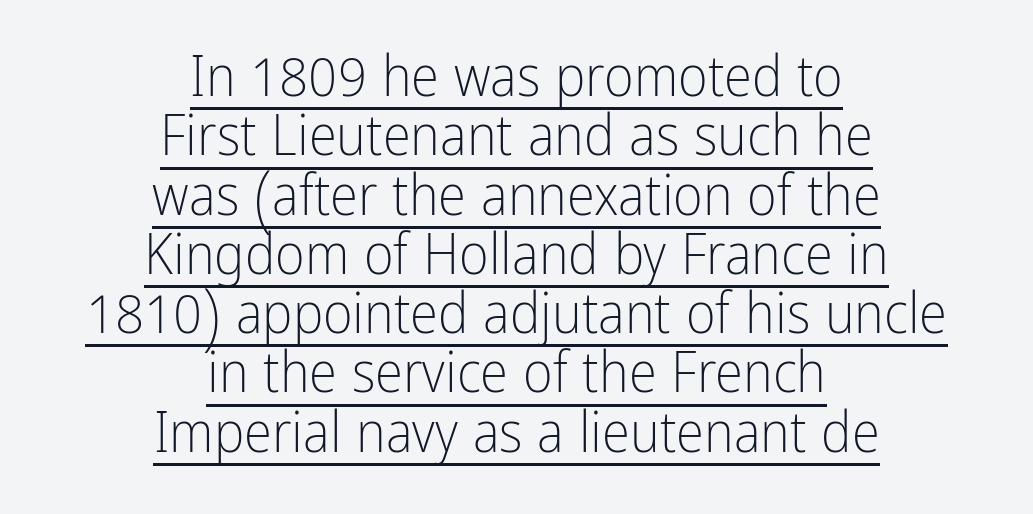
The image shows 57 px light, condensed sans-serif type, upright; set centered, tight line spacing (1.04x), normal letter spacing, underlined; low stroke contrast and a medium x-height.
